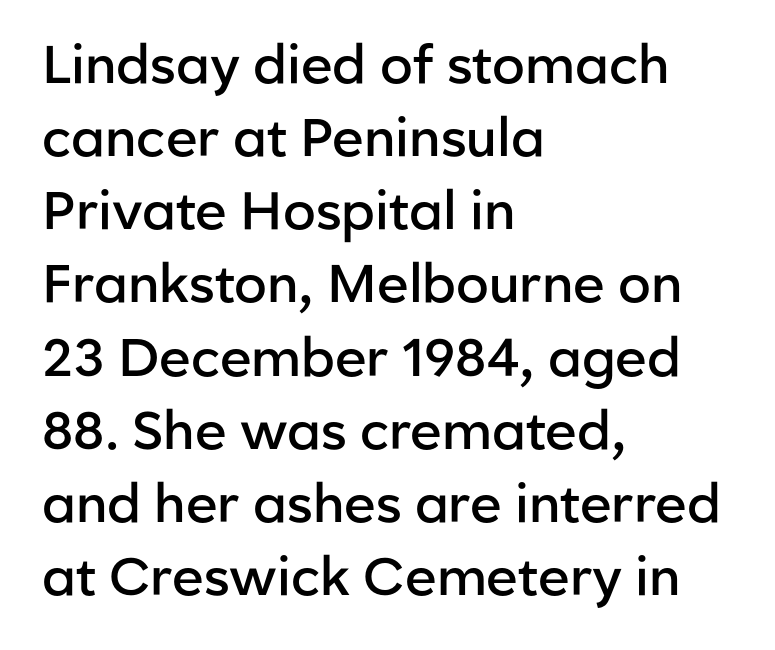
Typeset ragged right — the left edge is the straight one. On the weight axis this lands at semibold, roughly 600. Here the designer chose a conventional face with non-uniform glyph widths. If you measured baseline to baseline, you'd find a middling distance. Each letter's strokes conclude bluntly, with no projecting serifs. The string is rendered with underlining switched off.
